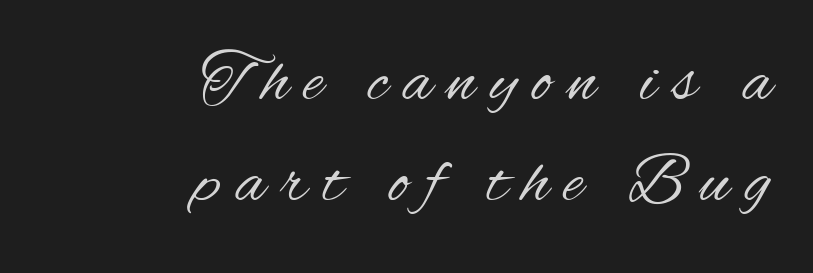
Q: Is the text bold? A: No.
Q: Is the text italic (slanted)? A: Yes.
Q: Is the typeface a serif or a sans-serif typeface? A: Sans-serif.
Q: Is the text underlined? A: No.
Q: How is the paragraph aligned? A: Right-aligned.
Q: Is the spacing between letters normal or unusually wide? A: Unusually wide.
Q: Is the spacing between lines tight, normal or loose? A: Normal.
Q: Width (condensed, normal, or wide)? A: Condensed.
Q: Stroke contrast? A: Medium.
Q: x-height? A: Small.
Q: Monospaced? A: No.
